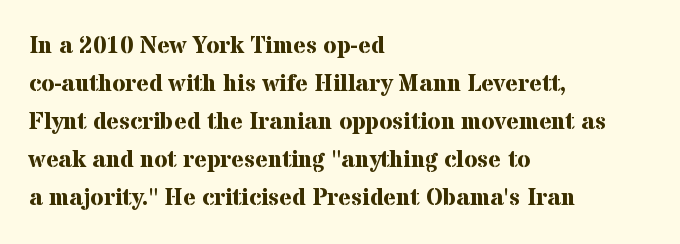
The space between consecutive lines is moderate. Alignment: flush left. The passage shown is not underscored anywhere. The type is set solid horizontally, with unmodified tracking. The characters look thick and weighty, a clear bold. Unlike italic type, these characters show no tilt at all.
